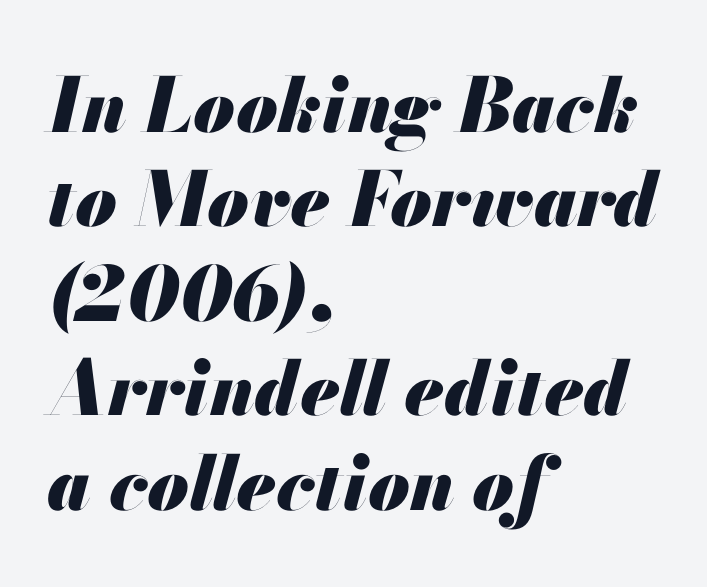
{"italic": "yes", "lean": "right", "slant_degrees": 13, "bold": "yes", "weight": "heavy", "width": "normal", "stroke_contrast": "medium", "x_height": "small", "monospaced": "no", "underline": "no", "align": "left", "line_spacing": "normal", "line_spacing_ratio": 1.26, "letter_spacing": "normal", "letter_spacing_em": 0.0, "glyph_px": 75}
